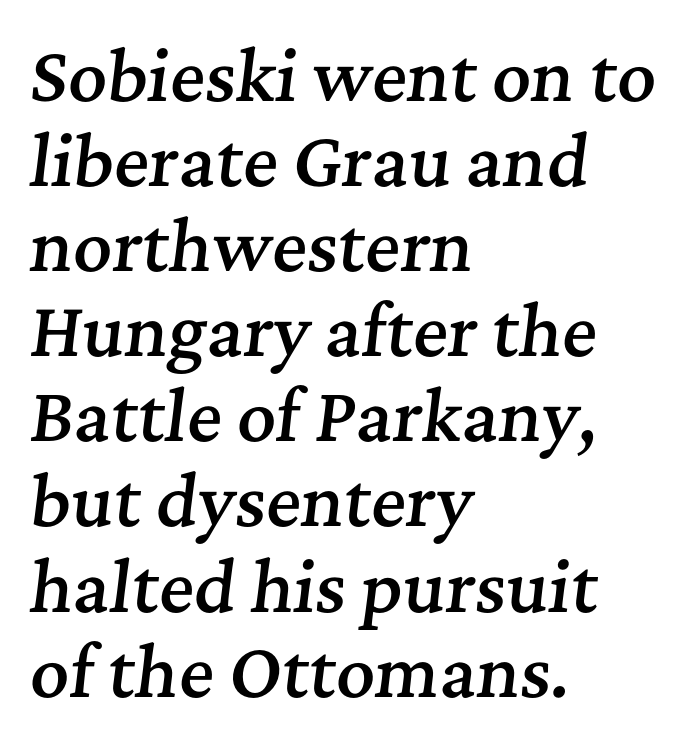
The image shows 67 px semibold serif type, italic (leaning right); set left-aligned, normal line spacing (1.27x), normal letter spacing, not underlined; medium stroke contrast and a medium x-height.
